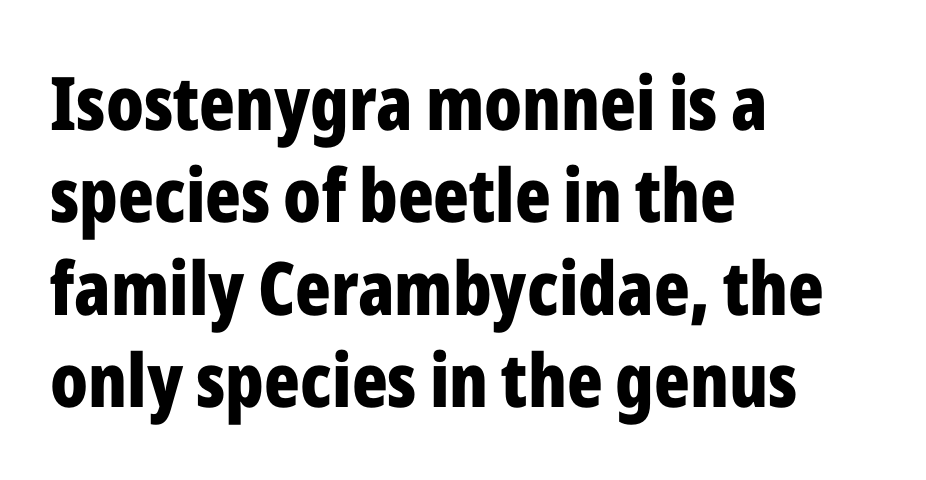
There is no visible air inserted between adjacent glyphs. The letters advance in unequal steps, a hallmark of proportional type. Stroke terminals: plain, sans-serif. A normal amount of white space separates one row of letters from the next.
